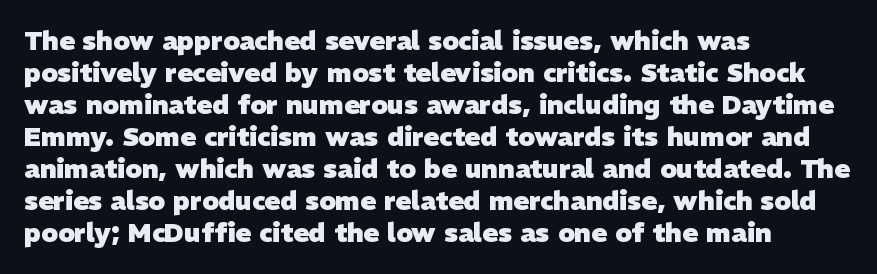
The space beneath each line is pristine and unruled. The compositor pushed each line to the left boundary. No extra tracking has been applied to these lines. Heavy, bold letterforms.
